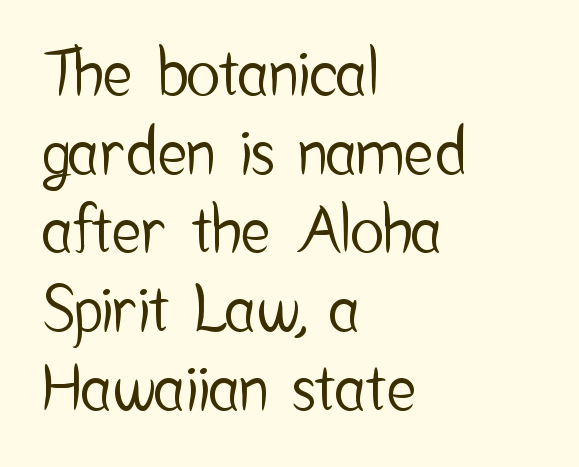
Typeset ragged right — the left edge is the straight one. Serif or sans? Sans — the stroke terminals are bare. The passage shown is typed in a proportional face where columns would drift. Designer's note — italics off, roman on. Vertical spacing — default. The space beneath each line is pristine and unruled.
